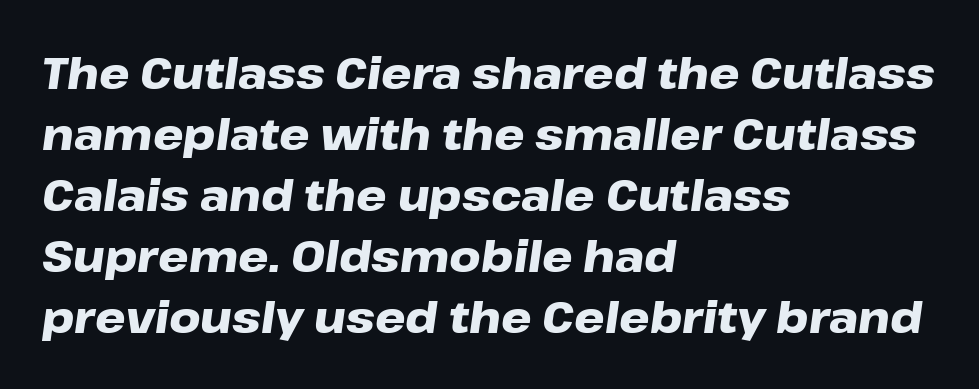
{"italic": "yes", "lean": "right", "slant_degrees": 8, "bold": "yes", "weight": "heavy", "width": "wide", "stroke_contrast": "low", "x_height": "medium", "monospaced": "no", "underline": "no", "align": "left", "line_spacing": "normal", "line_spacing_ratio": 1.42, "letter_spacing": "normal", "letter_spacing_em": 0.0, "glyph_px": 43}
